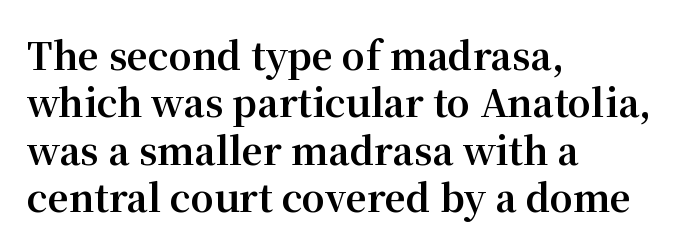
{"serif": "yes", "italic": "no", "bold": "yes", "weight": "bold", "width": "normal", "stroke_contrast": "medium", "x_height": "medium", "monospaced": "no", "underline": "no", "align": "left", "line_spacing": "normal", "line_spacing_ratio": 1.28, "letter_spacing": "normal", "letter_spacing_em": 0.0, "glyph_px": 37}
